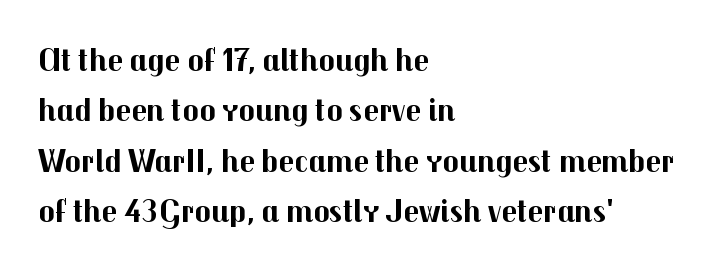
Q: Is the text bold? A: Yes.
Q: Is the text italic (slanted)? A: No, it is upright.
Q: Is the typeface a serif or a sans-serif typeface? A: Sans-serif.
Q: Is the text underlined? A: No.
Q: How is the paragraph aligned? A: Left-aligned.
Q: Is the spacing between letters normal or unusually wide? A: Normal.
Q: Is the spacing between lines tight, normal or loose? A: Normal.
Q: Width (condensed, normal, or wide)? A: Normal.
Q: Stroke contrast? A: Medium.
Q: x-height? A: Medium.
Q: Monospaced? A: No.
